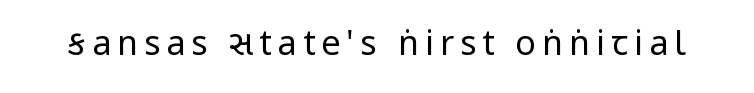
{"serif": "no", "italic": "no", "bold": "no", "weight": "regular", "width": "condensed", "stroke_contrast": "low", "x_height": "large", "monospaced": "no", "underline": "no", "glyph_px": 34}
